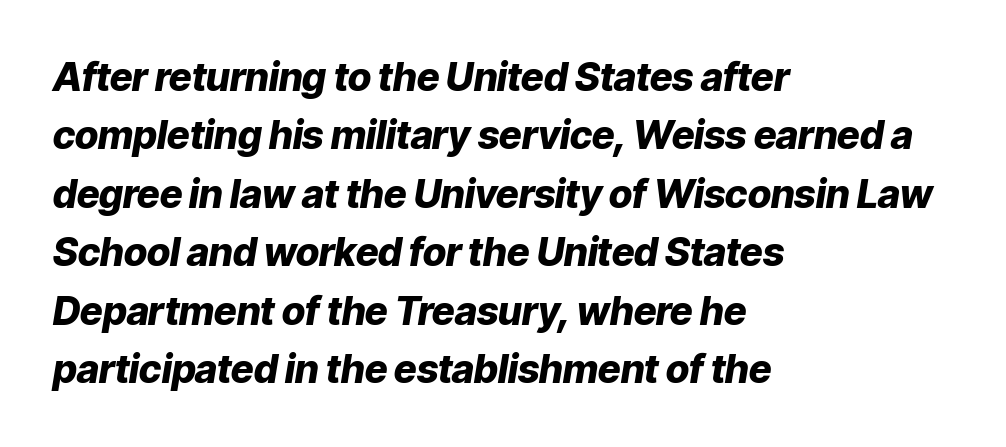
Note the varied advance widths — an 'i' is clearly narrower than an 'm'. These lines were composed using italics. Regarding leading, the lines here are spaced in the standard way. Students, note that the glyphs here touch the page at normal intervals. Each row of text sits above clean, open space. Every row of glyphs begins at an identical x-position on the left.
